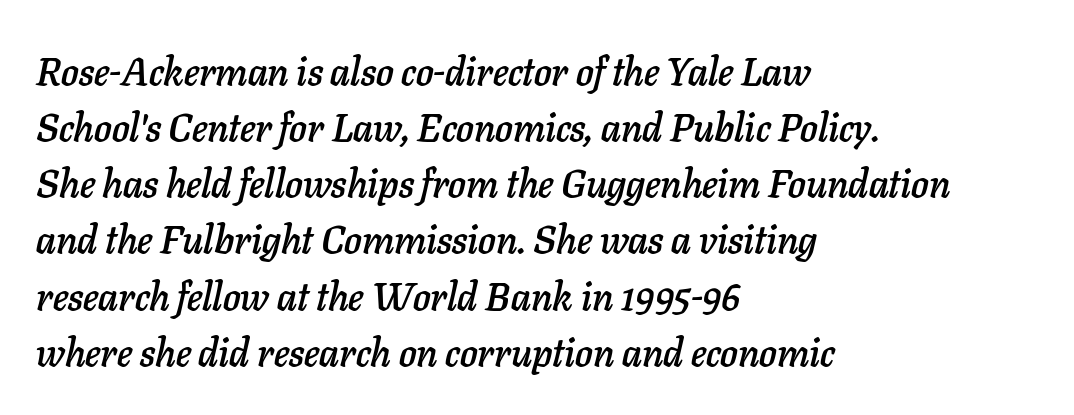
{"italic": "yes", "lean": "right", "slant_degrees": 11, "width": "normal", "stroke_contrast": "low", "x_height": "medium", "monospaced": "no", "underline": "no", "align": "left", "line_spacing": "normal", "line_spacing_ratio": 1.44, "letter_spacing": "normal", "letter_spacing_em": 0.0, "glyph_px": 39}
